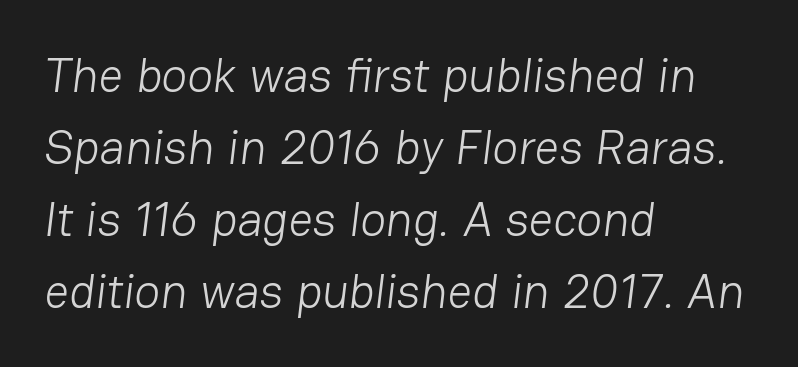
Q: Is the text bold? A: No.
Q: Is the typeface a serif or a sans-serif typeface? A: Sans-serif.
Q: Is the text underlined? A: No.
Q: How is the paragraph aligned? A: Left-aligned.
Q: Is the spacing between letters normal or unusually wide? A: Normal.
Q: Is the spacing between lines tight, normal or loose? A: Normal.
Q: Width (condensed, normal, or wide)? A: Normal.
Q: Stroke contrast? A: Low.
Q: x-height? A: Medium.
Q: Monospaced? A: No.
